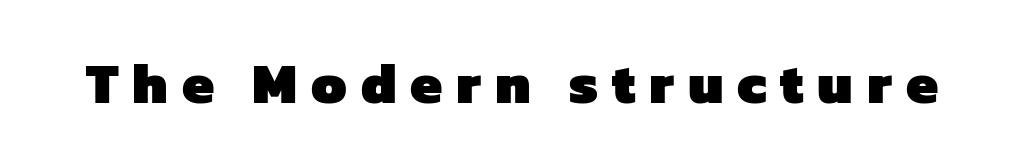
Check the space under the baseline: it is left empty. Each word looks stretched out because of the extra space between its letters. Every letter is thick-stroked: bold, no question. Typographically, this falls in the sans-serif category. Spacing verdict: proportional, widths tailored to each character.
